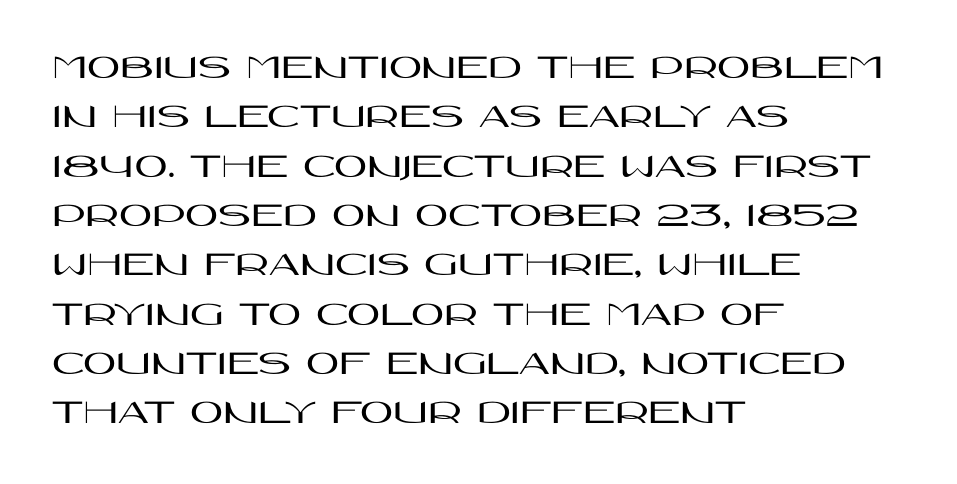
Q: Is the text italic (slanted)? A: No, it is upright.
Q: Is the typeface a serif or a sans-serif typeface? A: Sans-serif.
Q: Is the text underlined? A: No.
Q: How is the paragraph aligned? A: Left-aligned.
Q: Is the spacing between letters normal or unusually wide? A: Normal.
Q: Is the spacing between lines tight, normal or loose? A: Normal.
Q: Width (condensed, normal, or wide)? A: Wide.
Q: Stroke contrast? A: High.
Q: x-height? A: Large.
Q: Monospaced? A: No.
